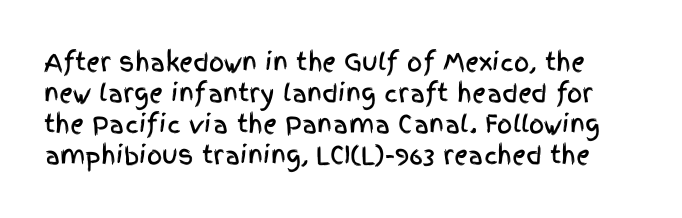
{"italic": "no", "underline": "no", "line_spacing": "normal", "line_spacing_ratio": 1.29, "letter_spacing": "normal", "letter_spacing_em": 0.0, "glyph_px": 24}
